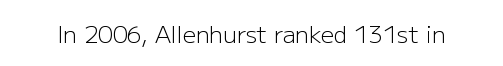
{"italic": "no", "bold": "no", "underline": "no", "letter_spacing": "normal", "letter_spacing_em": 0.0, "glyph_px": 23}
